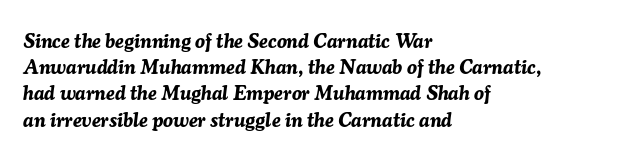
Just letters on the line, the space beneath them empty. The paragraph has a hard left edge and a soft right edge. Honestly, the letter spacing is just normal — you wouldn't notice it. Leading matches the norm, producing a regular column. Emphasis-style slanted type is in use. Each glyph is drawn with heavy, bold strokes.
